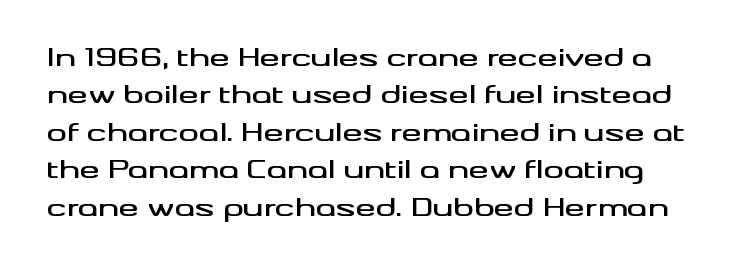
Q: Is the text italic (slanted)? A: No, it is upright.
Q: Is the text underlined? A: No.
Q: Is the spacing between letters normal or unusually wide? A: Normal.
Q: Is the spacing between lines tight, normal or loose? A: Normal.
